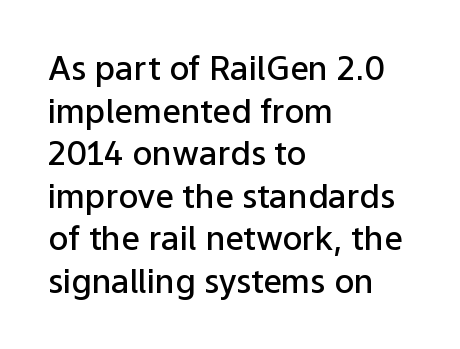
{"serif": "no", "italic": "no", "bold": "semi", "weight": "semibold", "width": "normal", "stroke_contrast": "low", "x_height": "medium", "monospaced": "no", "underline": "no", "align": "left", "line_spacing": "normal", "line_spacing_ratio": 1.29, "letter_spacing": "normal", "letter_spacing_em": 0.0, "glyph_px": 33}
